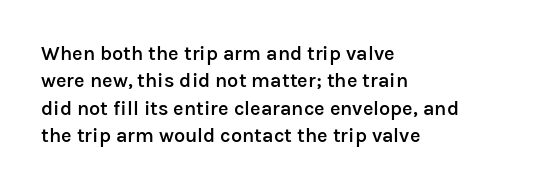
The image shows 20 px text type, upright; set left-aligned, normal line spacing (1.37x), normal letter spacing, not underlined.
